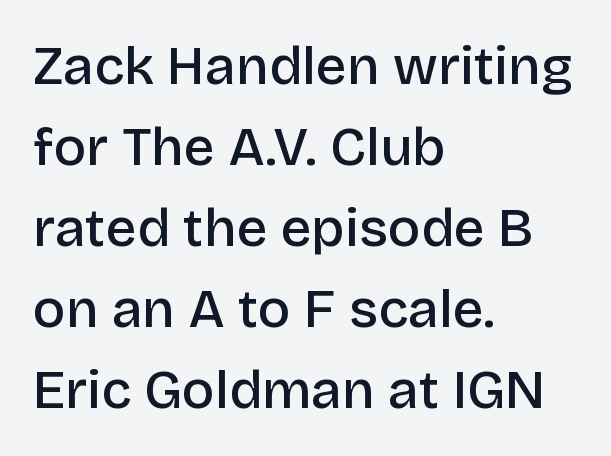
Q: Is the text bold? A: Semi-bold.
Q: Is the text italic (slanted)? A: No, it is upright.
Q: Is the typeface a serif or a sans-serif typeface? A: Sans-serif.
Q: Is the text underlined? A: No.
Q: How is the paragraph aligned? A: Left-aligned.
Q: Is the spacing between letters normal or unusually wide? A: Normal.
Q: Is the spacing between lines tight, normal or loose? A: Normal.
Q: Width (condensed, normal, or wide)? A: Normal.
Q: Stroke contrast? A: Low.
Q: x-height? A: Large.
Q: Monospaced? A: No.
